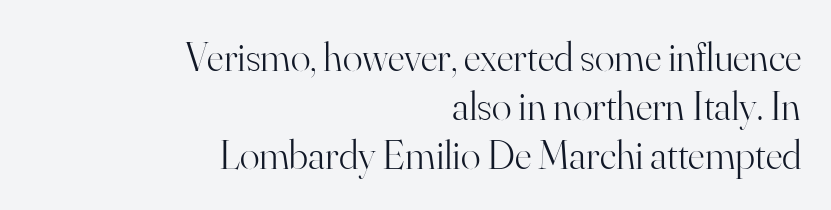
The image shows 41 px light serif type, upright; set right-aligned, line spacing 1.19x, normal letter spacing, not underlined; high stroke contrast and a small x-height.
